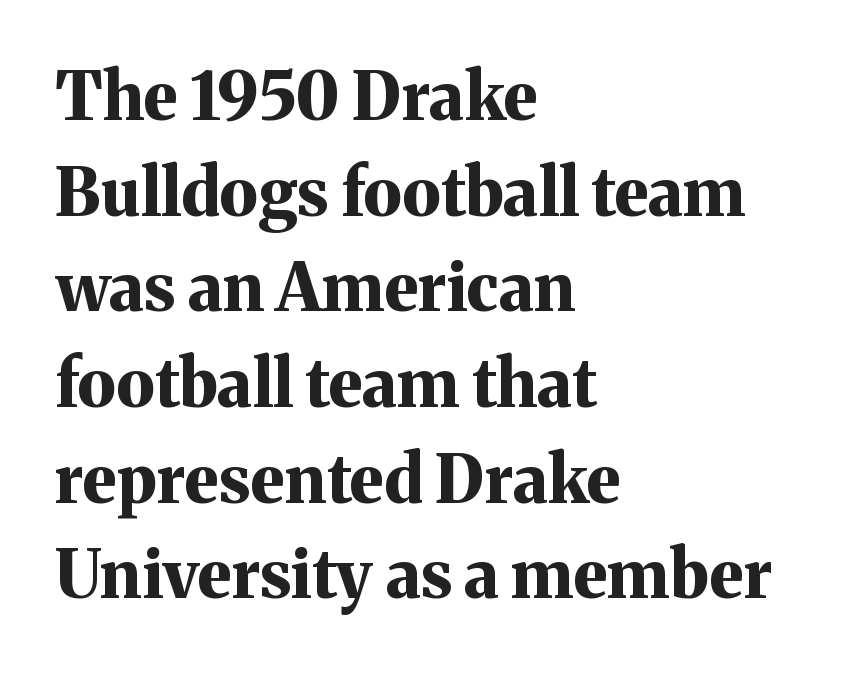
The image shows 66 px bold serif type, upright; set left-aligned, normal line spacing (1.45x), normal letter spacing, not underlined; medium stroke contrast and a medium x-height.
